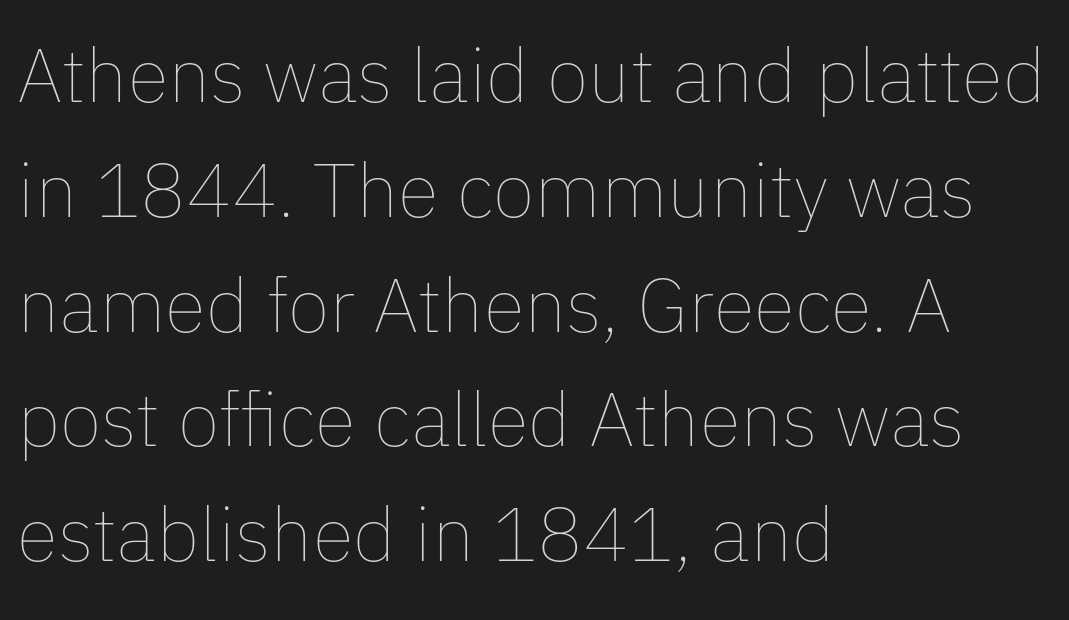
Q: Is the text bold? A: No.
Q: Is the text italic (slanted)? A: No, it is upright.
Q: Is the text underlined? A: No.
Q: How is the paragraph aligned? A: Left-aligned.
Q: Is the spacing between letters normal or unusually wide? A: Normal.
Q: Is the spacing between lines tight, normal or loose? A: Normal.
Q: Width (condensed, normal, or wide)? A: Normal.
Q: Stroke contrast? A: Low.
Q: x-height? A: Medium.
Q: Monospaced? A: No.
